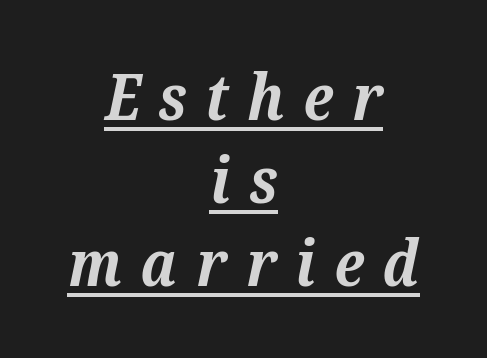
The image shows 63 px bold serif type, italic (leaning right); set centered, normal line spacing (1.32x), unusually wide letter spacing (+0.3 em), underlined; medium stroke contrast and a medium x-height.
